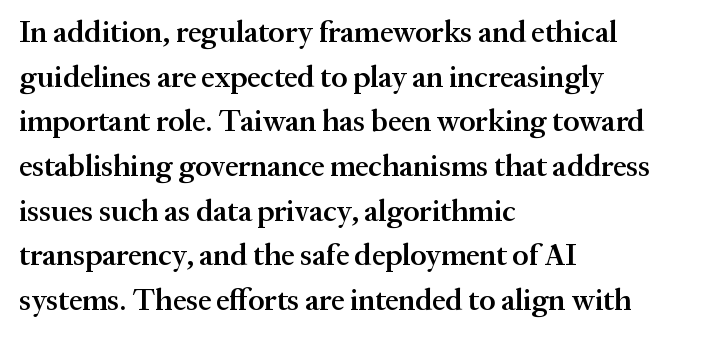
{"serif": "yes", "italic": "no", "bold": "semi", "weight": "semibold", "width": "normal", "stroke_contrast": "medium", "x_height": "medium", "monospaced": "no", "underline": "no", "align": "left", "line_spacing": "normal", "line_spacing_ratio": 1.49, "letter_spacing": "normal", "letter_spacing_em": 0.0, "glyph_px": 30}
